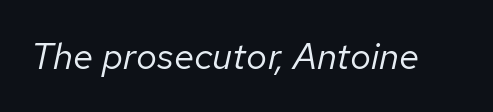
{"italic": "yes", "lean": "right", "slant_degrees": 12, "bold": "no", "weight": "regular", "width": "normal", "stroke_contrast": "low", "x_height": "medium", "monospaced": "no", "underline": "no", "letter_spacing": "normal", "letter_spacing_em": 0.0, "glyph_px": 37}
